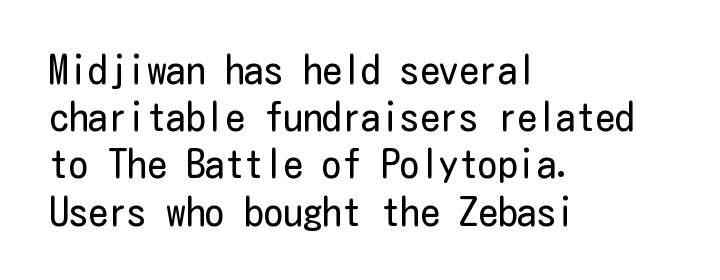
Q: Is the text bold? A: No.
Q: Is the text italic (slanted)? A: No, it is upright.
Q: Is the typeface a serif or a sans-serif typeface? A: Sans-serif.
Q: Is the text underlined? A: No.
Q: How is the paragraph aligned? A: Left-aligned.
Q: Is the spacing between letters normal or unusually wide? A: Normal.
Q: Width (condensed, normal, or wide)? A: Condensed.
Q: Stroke contrast? A: Low.
Q: x-height? A: Medium.
